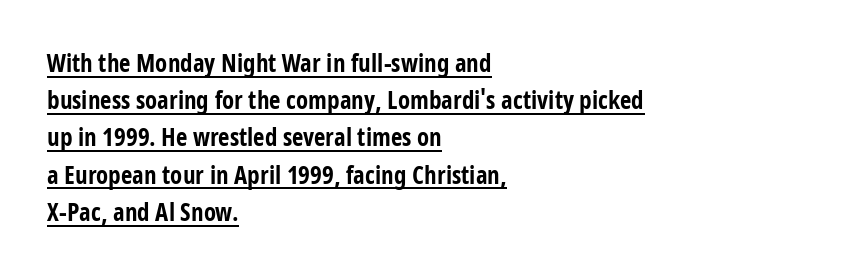
The image shows 25 px bold type, upright; set left-aligned, normal line spacing (1.49x), normal letter spacing, underlined.
